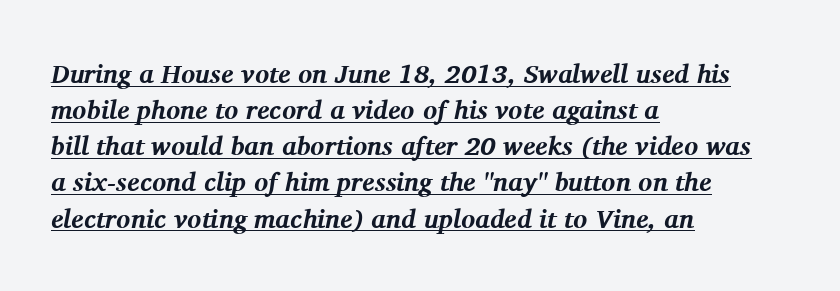
{"italic": "yes", "lean": "right", "slant_degrees": 11, "bold": "yes", "underline": "yes", "align": "left", "line_spacing": "normal", "line_spacing_ratio": 1.39, "letter_spacing": "normal", "letter_spacing_em": 0.0, "glyph_px": 26}
